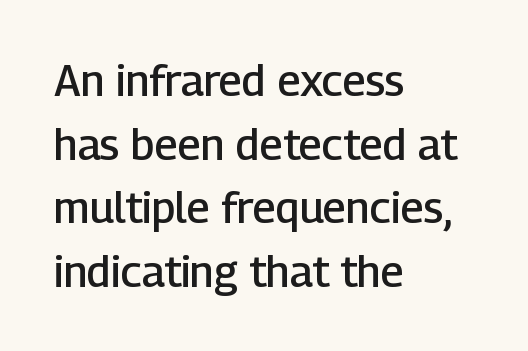
Q: Is the text bold? A: Semi-bold.
Q: Is the text italic (slanted)? A: No, it is upright.
Q: Is the typeface a serif or a sans-serif typeface? A: Sans-serif.
Q: Is the text underlined? A: No.
Q: How is the paragraph aligned? A: Left-aligned.
Q: Is the spacing between letters normal or unusually wide? A: Normal.
Q: Is the spacing between lines tight, normal or loose? A: Normal.
Q: Width (condensed, normal, or wide)? A: Normal.
Q: Stroke contrast? A: Low.
Q: x-height? A: Medium.
Q: Monospaced? A: No.
